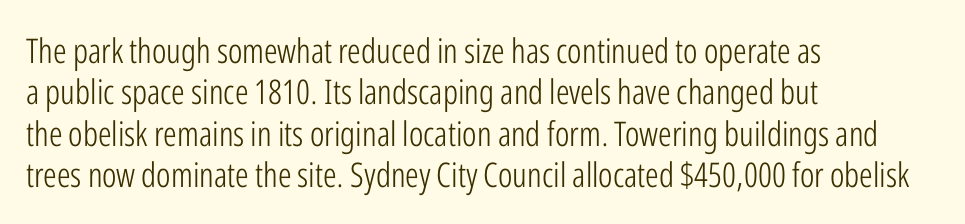
Do the letters lean? They stand straight. Is this a sans? Yes — the strokes have no serifs. Only glyphs here, with clear space below each row. Think of a printed novel: that variable character pitch is what you see here. A quiet, ordinary-to-light weight characterises the typeface. The passage is arranged the way most books set body copy — flush left.
